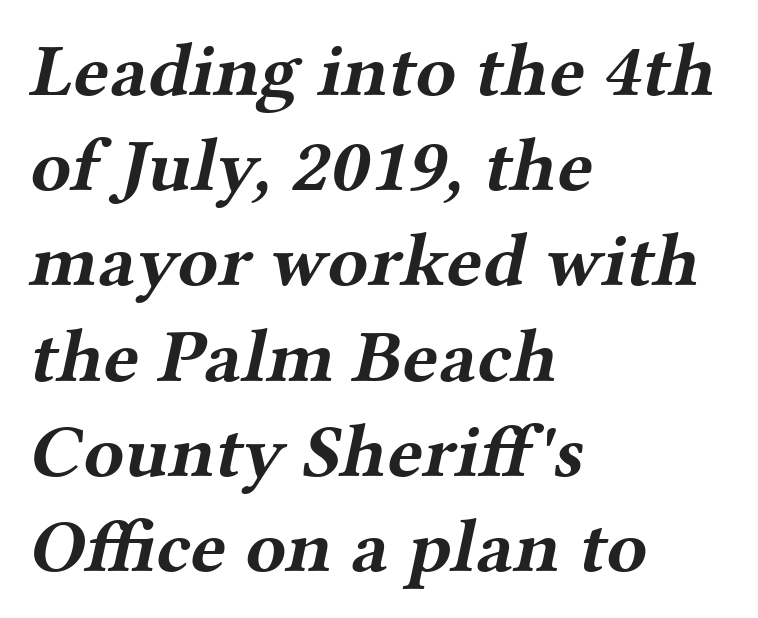
The ragged edge is on the right, which tells us the setting is flush left. The glyphs in this specimen are seriffed. Each word holds together tightly as a unit, with standard inter-letter gaps. Line spacing here is normal. Is this a fixed-width face? No — the glyphs have proportional, varying widths. Quick note: underline off.
